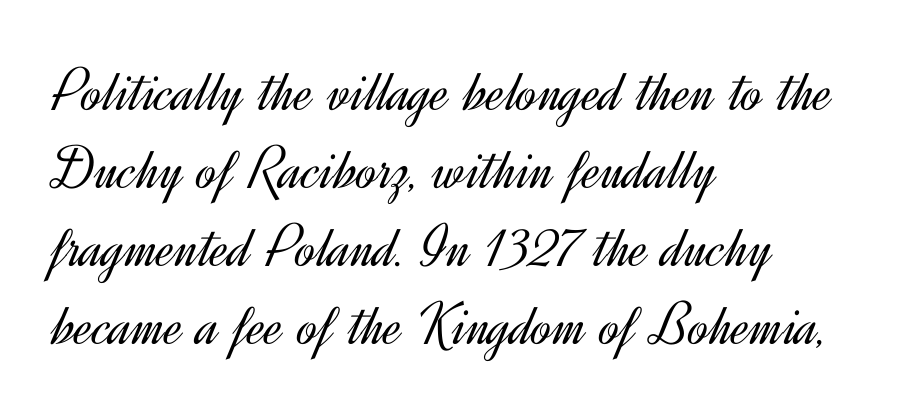
Q: Is the text bold? A: No.
Q: Is the text italic (slanted)? A: Yes.
Q: Is the typeface a serif or a sans-serif typeface? A: Sans-serif.
Q: Is the text underlined? A: No.
Q: How is the paragraph aligned? A: Left-aligned.
Q: Is the spacing between letters normal or unusually wide? A: Normal.
Q: Is the spacing between lines tight, normal or loose? A: Normal.
Q: Width (condensed, normal, or wide)? A: Normal.
Q: x-height? A: Small.
Q: Monospaced? A: No.
